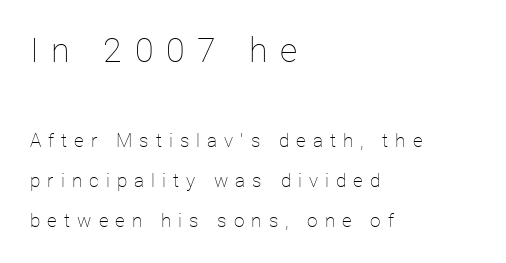
Quick note: not italic, upright. Quick note: underline off. These lines are rendered in a variable-pitch font. A student would call this left alignment; a typographer would say flush left, rag right.
